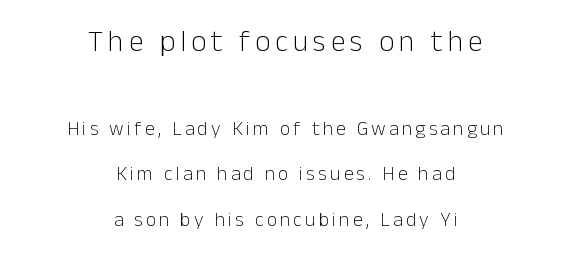
The image shows 30 px light sans-serif type, upright; set centered, loose line spacing (2.29x), not underlined; the first (top) block is 1.5x larger; low stroke contrast and a medium x-height.
